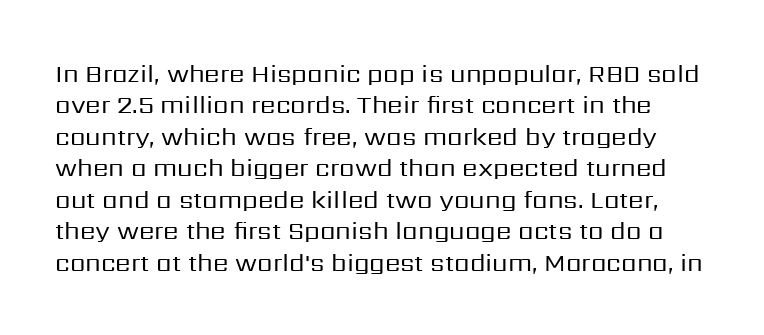
Q: Is the text bold? A: No.
Q: Is the text italic (slanted)? A: No, it is upright.
Q: Is the text underlined? A: No.
Q: Is the spacing between letters normal or unusually wide? A: Normal.
Q: Is the spacing between lines tight, normal or loose? A: Normal.
